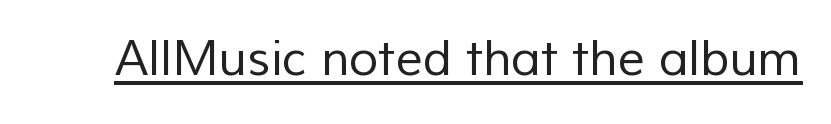
Nothing sits at the stroke ends, so this counts as sans-serif. This rendering leaves character spacing at its baseline value. Is this a fixed-width face? No — the glyphs have proportional, varying widths. The specimen includes a rule beneath the text block's lines. Letters have the restrained weight of plain body copy at most.
